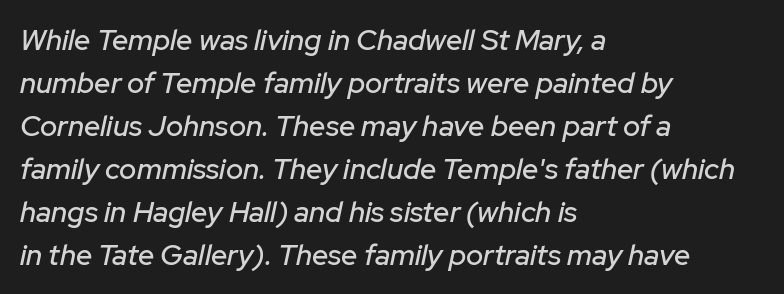
Does the lettering tilt? It does — this is italic. Proportional: the letters do not fall into vertical columns. This sample uses plain, unmodified letter spacing. The space beneath each line is pristine and unruled. Evenly set lines give the paragraph a standard silhouette.
